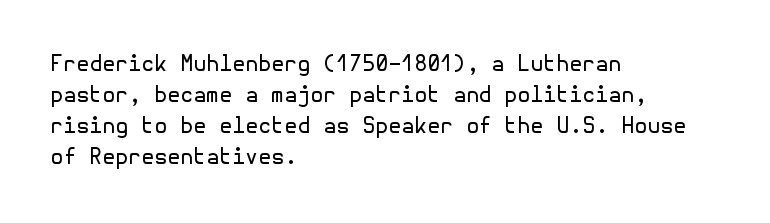
Q: Is the text bold? A: No.
Q: Is the text italic (slanted)? A: No, it is upright.
Q: Is the text underlined? A: No.
Q: How is the paragraph aligned? A: Left-aligned.
Q: Is the spacing between letters normal or unusually wide? A: Normal.
Q: Is the spacing between lines tight, normal or loose? A: Normal.
